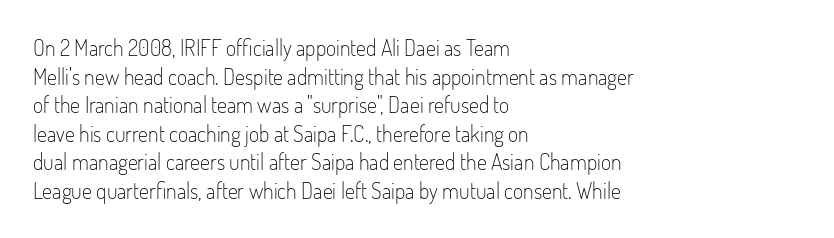
Check the space under the baseline: it is left empty. Characters follow at the spacing the type designer built in. These glyphs show unthickened strokes, regular width or finer. This is the regular roman posture of the typeface. A typesetter would call this leading conventional body-copy spacing. The compositor pushed each line to the left boundary.
